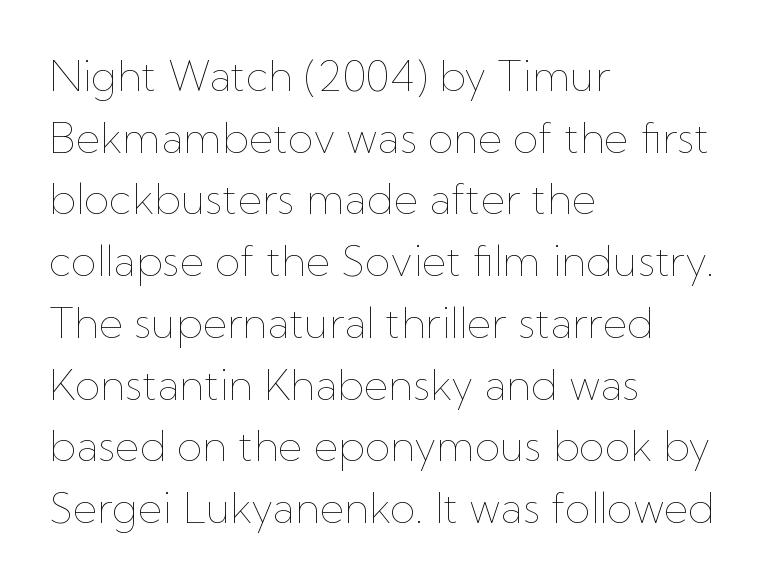
The image shows 42 px thin type, upright; set left-aligned, normal line spacing (1.47x), normal letter spacing, not underlined; low stroke contrast and a medium x-height.
